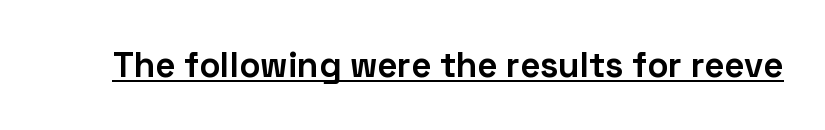
Letterform terminals end flat and unadorned throughout the passage. Observe the ordinary spacing: letters are neighbours, not strangers. Plenty of ink on the page — the face is bold. Varying glyph widths throughout — classic text-font behaviour. The words here are underlined.
